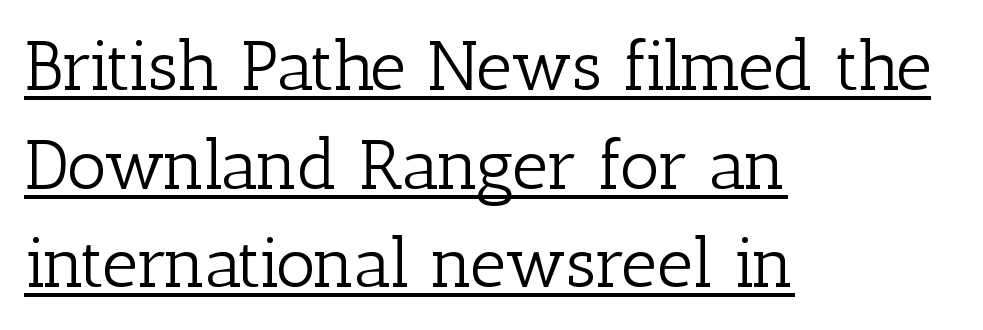
The image shows 70 px light serif type, upright; set left-aligned, normal line spacing (1.41x), normal letter spacing, underlined; low stroke contrast and a medium x-height.
